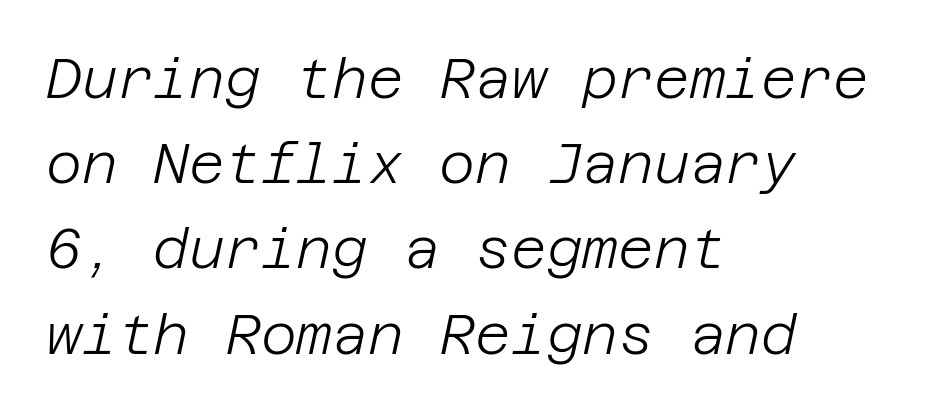
{"italic": "yes", "lean": "right", "slant_degrees": 12, "bold": "no", "weight": "light", "width": "normal", "stroke_contrast": "low", "x_height": "large", "underline": "no", "align": "left", "line_spacing": "normal", "line_spacing_ratio": 1.55, "letter_spacing": "normal", "letter_spacing_em": 0.0, "glyph_px": 55}
